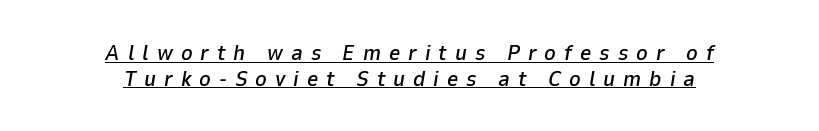
{"italic": "yes", "lean": "right", "slant_degrees": 9, "underline": "yes", "align": "center", "line_spacing_ratio": 1.17, "letter_spacing": "wide", "letter_spacing_em": 0.36, "glyph_px": 22}
